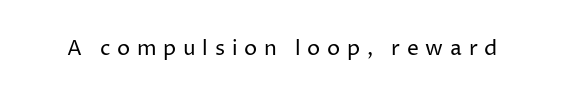
The image shows 21 px text type, upright; set unusually wide letter spacing (+0.32 em), not underlined.
